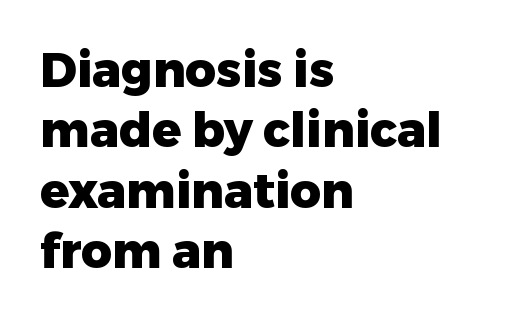
The image shows 48 px heavy sans-serif type, upright; set left-aligned, normal line spacing (1.26x), normal letter spacing, not underlined; low stroke contrast and a medium x-height.
